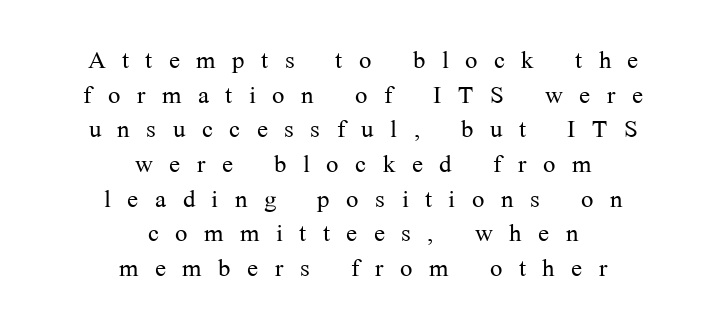
The passage shown is not bold in any degree. Look at the bottom of the vertical strokes: they flare into serifs here. Honestly, the letter spacing is so wide it's the main thing you notice. If you drew a line through each stem, it would be perfectly vertical.
